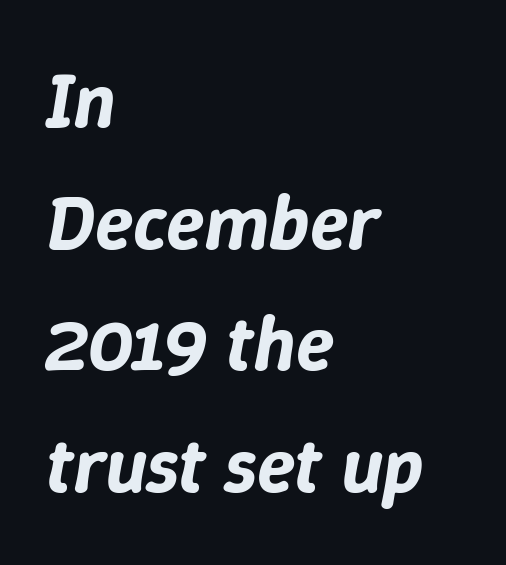
The image shows 78 px text type, italic (leaning right); set left-aligned, normal line spacing (1.56x), normal letter spacing, not underlined; low stroke contrast and a medium x-height.
